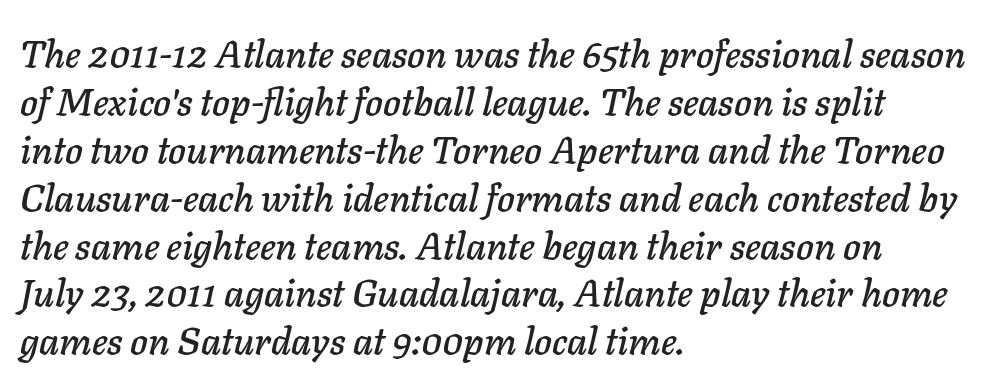
Q: Is the text italic (slanted)? A: Yes, it leans right by about 11 degrees.
Q: Is the text underlined? A: No.
Q: How is the paragraph aligned? A: Left-aligned.
Q: Is the spacing between letters normal or unusually wide? A: Normal.
Q: Is the spacing between lines tight, normal or loose? A: Normal.
Q: Width (condensed, normal, or wide)? A: Normal.
Q: Stroke contrast? A: Low.
Q: x-height? A: Medium.
Q: Monospaced? A: No.
